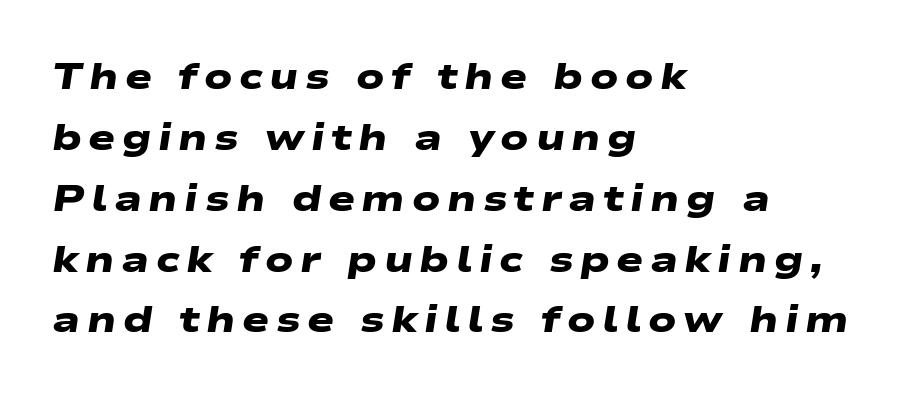
{"serif": "no", "bold": "yes", "weight": "heavy", "width": "wide", "stroke_contrast": "low", "x_height": "medium", "monospaced": "no", "underline": "no", "align": "left", "line_spacing": "normal", "line_spacing_ratio": 1.69, "glyph_px": 36}
